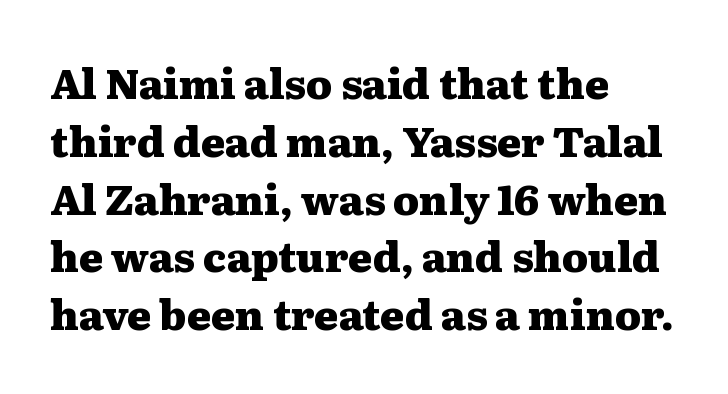
The image shows 41 px heavy, wide serif type, upright; set left-aligned, normal line spacing (1.41x), normal letter spacing, not underlined; medium stroke contrast and a medium x-height.
